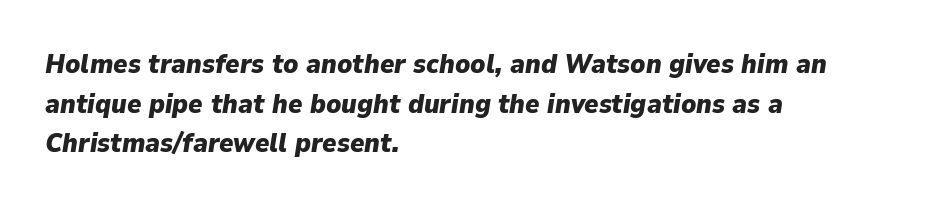
Q: Is the text bold? A: Yes.
Q: Is the text italic (slanted)? A: Yes, it leans right by about 9 degrees.
Q: Is the text underlined? A: No.
Q: How is the paragraph aligned? A: Left-aligned.
Q: Is the spacing between letters normal or unusually wide? A: Normal.
Q: Is the spacing between lines tight, normal or loose? A: Normal.
